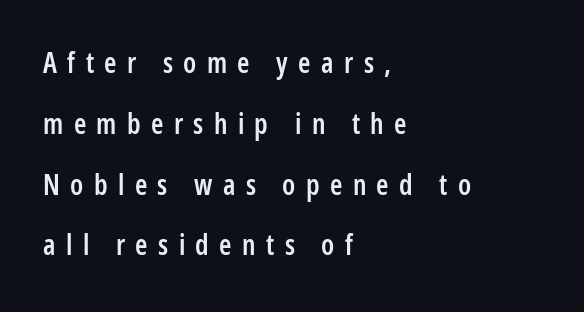
Every letter is mildly thick-stroked: semibold rather than bold. The setting favours the left margin, as ordinary paragraphs usually do. Every character sits straight up, as roman type does. Descenders are the only things crossing below the line.
